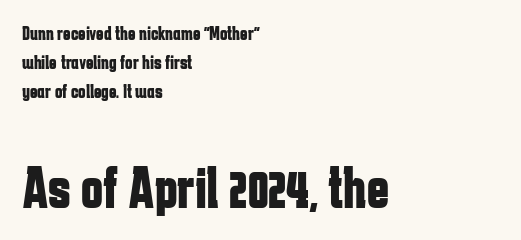
The image shows 59 px bold, condensed sans-serif type, upright; set left-aligned, normal line spacing (1.46x), normal letter spacing, not underlined; the second (bottom) block is 2.95x larger; low stroke contrast and a medium x-height.
